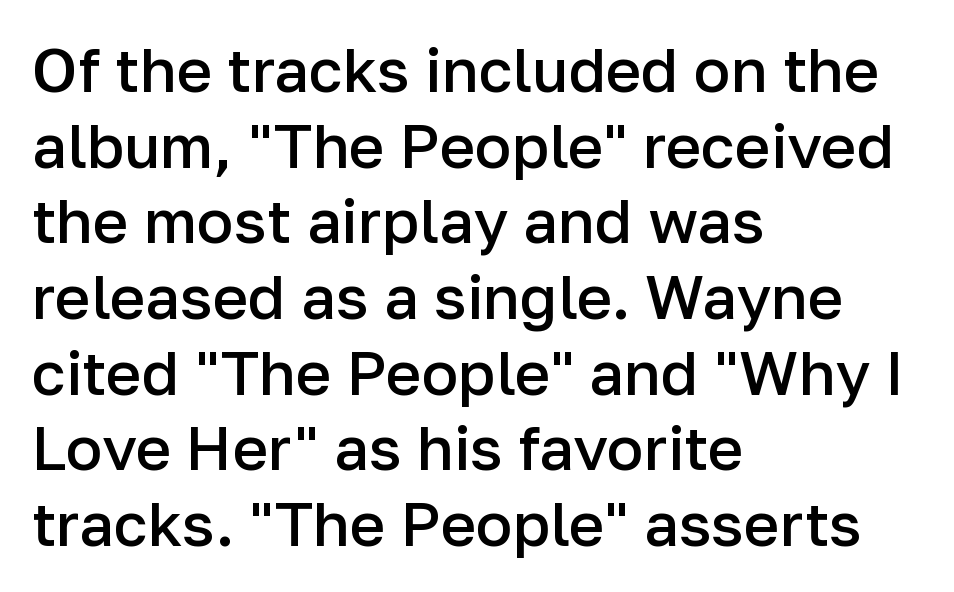
Q: Is the text bold? A: Semi-bold.
Q: Is the text italic (slanted)? A: No, it is upright.
Q: Is the typeface a serif or a sans-serif typeface? A: Sans-serif.
Q: Is the text underlined? A: No.
Q: How is the paragraph aligned? A: Left-aligned.
Q: Is the spacing between letters normal or unusually wide? A: Normal.
Q: Width (condensed, normal, or wide)? A: Normal.
Q: Stroke contrast? A: Low.
Q: x-height? A: Medium.
Q: Monospaced? A: No.
